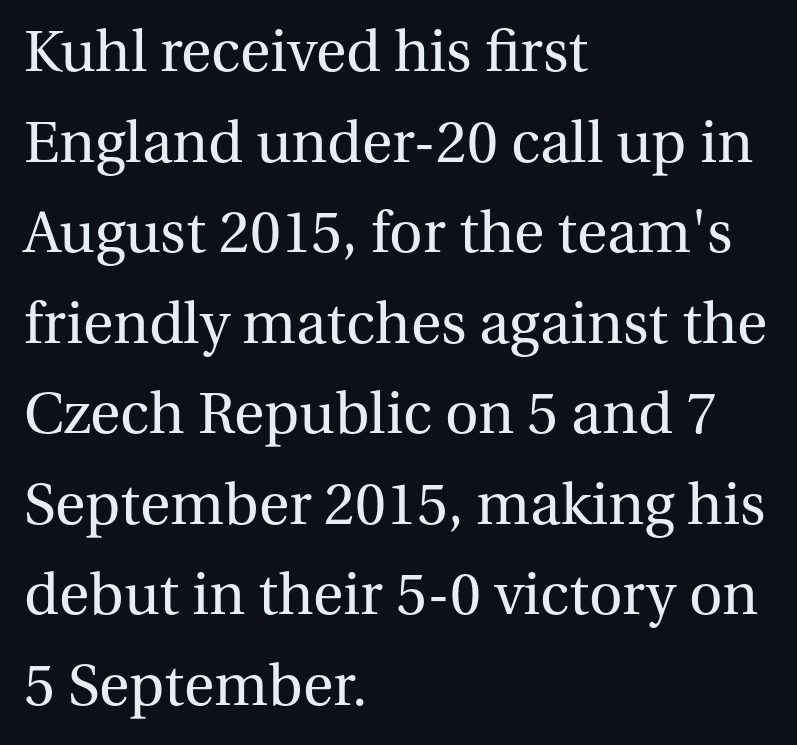
The letters sit at their default tracking, neither squeezed nor spread. The face used here is proportionally spaced, like ordinary book or web type. The characters display serif detailing at their extremities. Vertical spacing — default. Do the letters lean? They stand straight. Is the type heavy? It reads as light-to-regular instead.
